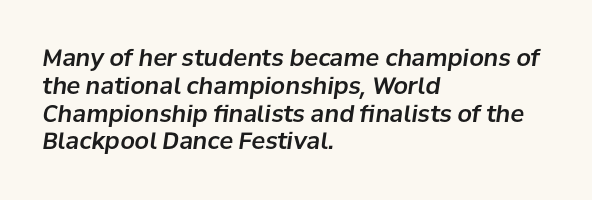
The image shows 23 px text type, italic (leaning right); set left-aligned, line spacing 1.21x, normal letter spacing, not underlined.
